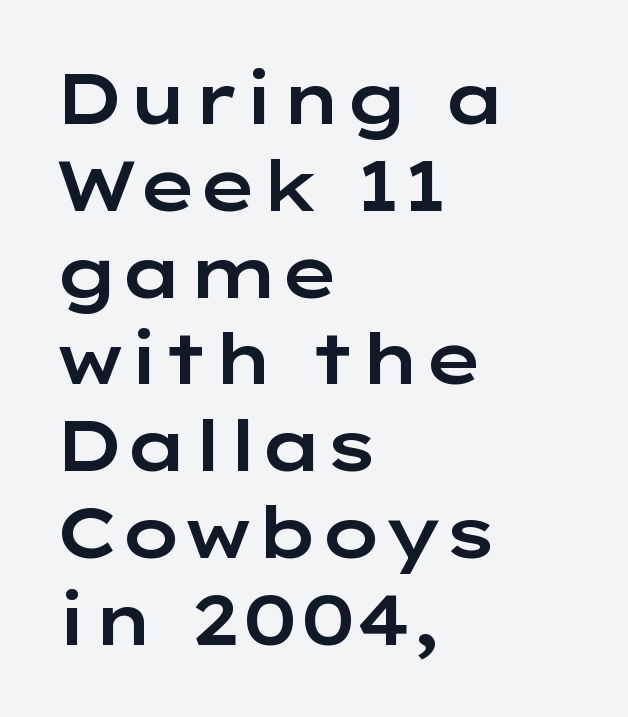
Q: Is the text italic (slanted)? A: No, it is upright.
Q: Is the typeface a serif or a sans-serif typeface? A: Sans-serif.
Q: Is the text underlined? A: No.
Q: How is the paragraph aligned? A: Left-aligned.
Q: Is the spacing between letters normal or unusually wide? A: Normal.
Q: Width (condensed, normal, or wide)? A: Wide.
Q: Stroke contrast? A: Low.
Q: x-height? A: Medium.
Q: Monospaced? A: No.
